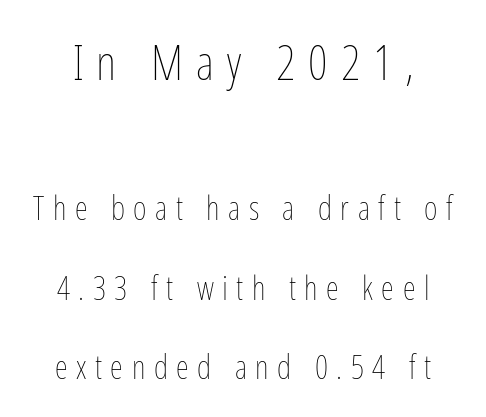
The image shows 49 px thin, condensed type, upright; set loose line spacing (2.41x), unusually wide letter spacing (+0.26 em), not underlined; the first (top) block is 1.48x larger; low stroke contrast and a medium x-height.
